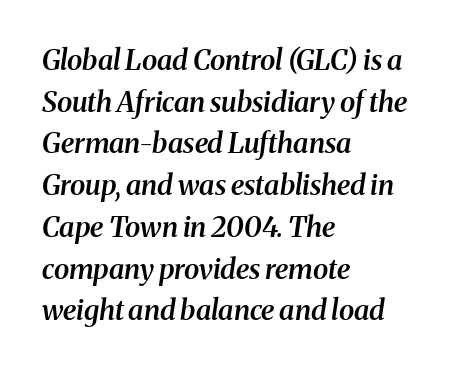
{"serif": "yes", "italic": "yes", "lean": "right", "slant_degrees": 8, "bold": "semi", "weight": "semibold", "width": "normal", "stroke_contrast": "medium", "x_height": "medium", "monospaced": "no", "underline": "no", "align": "left", "line_spacing": "normal", "line_spacing_ratio": 1.49, "letter_spacing": "normal", "letter_spacing_em": 0.0, "glyph_px": 28}
